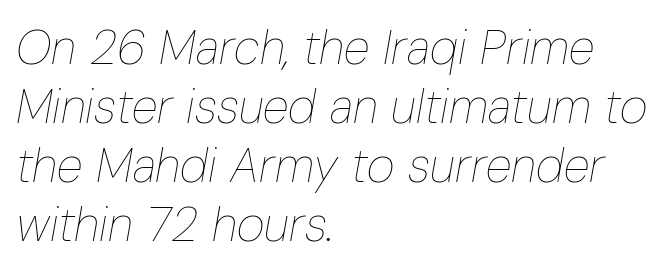
The image shows 48 px thin, condensed type, italic (leaning right); set left-aligned, line spacing 1.23x, normal letter spacing, not underlined; low stroke contrast and a medium x-height.
